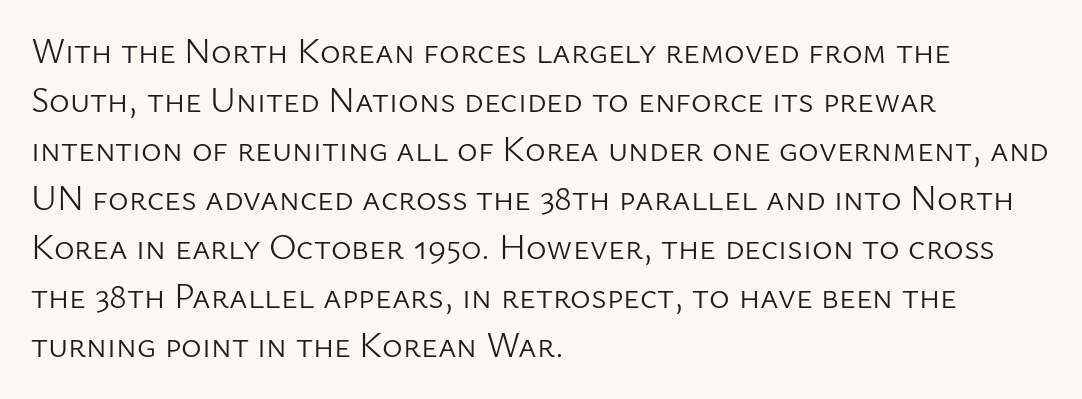
Plain, unruled lines of type. Weight class: somewhere from thin through regular. A typesetter would call this leading conventional body-copy spacing. The rendering shows plain stroke endings on the letterforms — a sans-serif design.
